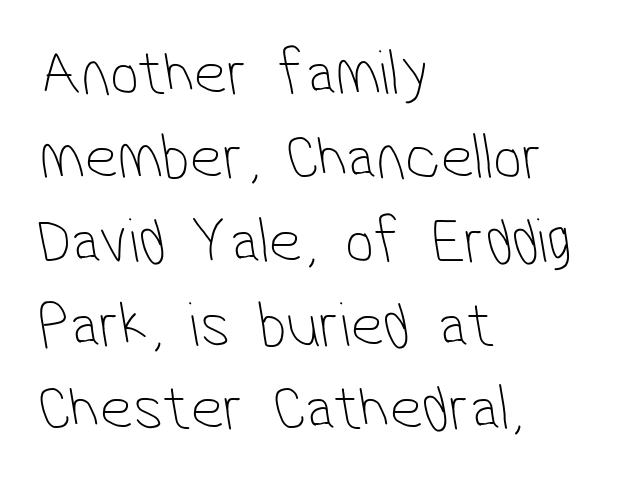
Q: Is the text bold? A: No.
Q: Is the typeface a serif or a sans-serif typeface? A: Sans-serif.
Q: Is the text underlined? A: No.
Q: How is the paragraph aligned? A: Left-aligned.
Q: Is the spacing between letters normal or unusually wide? A: Normal.
Q: Is the spacing between lines tight, normal or loose? A: Normal.
Q: Width (condensed, normal, or wide)? A: Condensed.
Q: Stroke contrast? A: Low.
Q: x-height? A: Medium.
Q: Monospaced? A: No.
